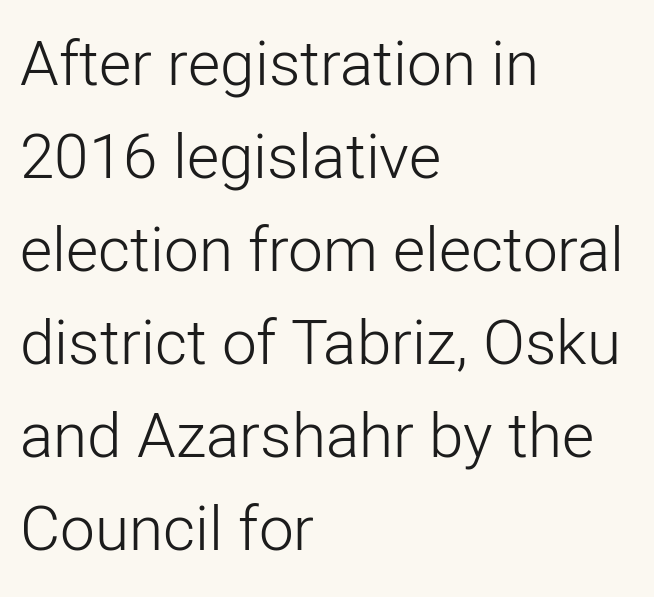
The image shows 62 px light sans-serif type, upright; set left-aligned, normal line spacing (1.5x), normal letter spacing, not underlined; low stroke contrast and a medium x-height.
